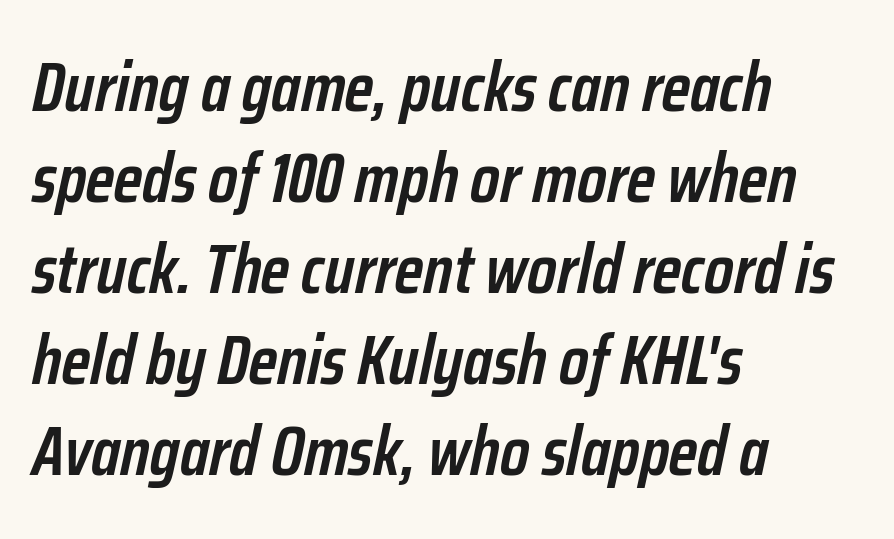
The image shows 69 px semibold, condensed type, italic (leaning right); set left-aligned, normal line spacing (1.32x), normal letter spacing, not underlined; low stroke contrast and a medium x-height.
